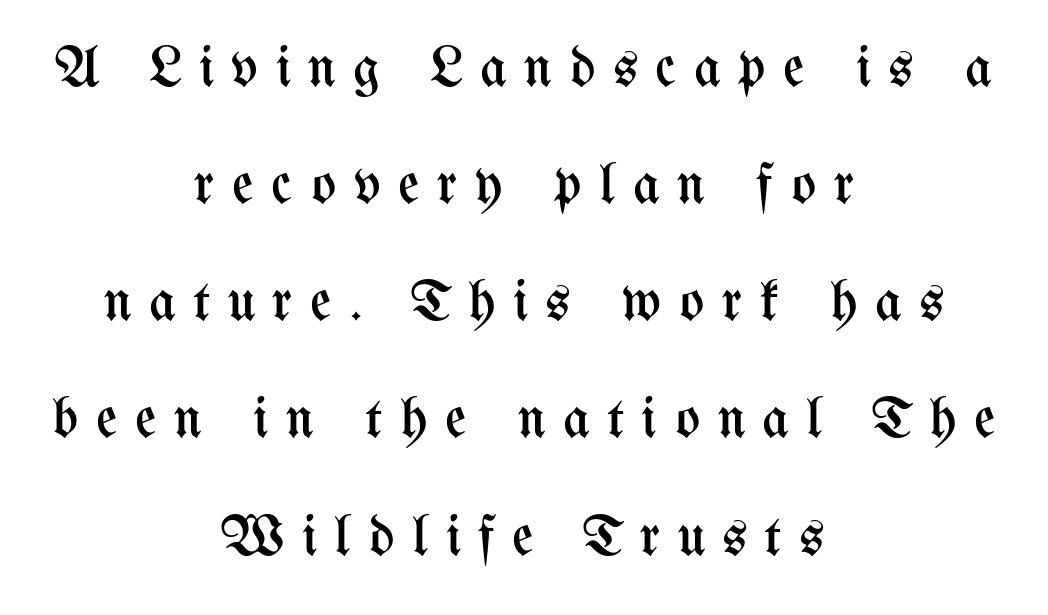
Proportional: the letters do not fall into vertical columns. The rag falls on both sides of this text block equally. Is the type heavy? It reads as light-to-regular instead. Students, note that the glyphs here are deliberately spaced far apart.
